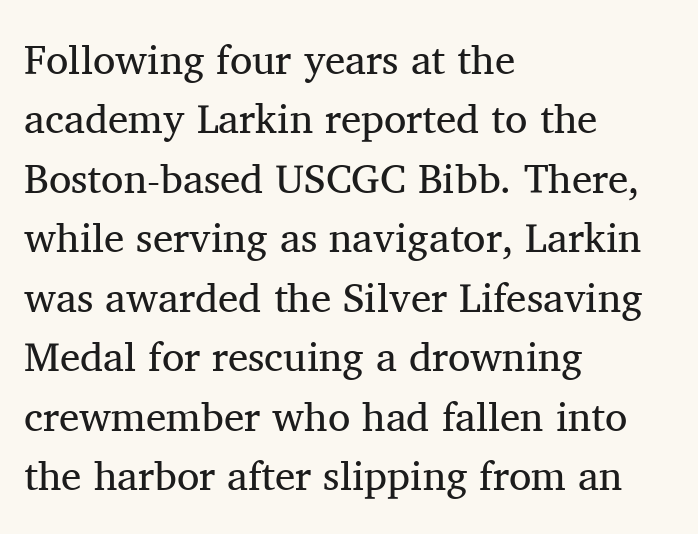
{"serif": "yes", "italic": "no", "bold": "no", "weight": "regular", "width": "normal", "stroke_contrast": "medium", "x_height": "medium", "monospaced": "no", "underline": "no", "align": "left", "line_spacing": "normal", "line_spacing_ratio": 1.45, "letter_spacing": "normal", "letter_spacing_em": 0.0, "glyph_px": 41}
